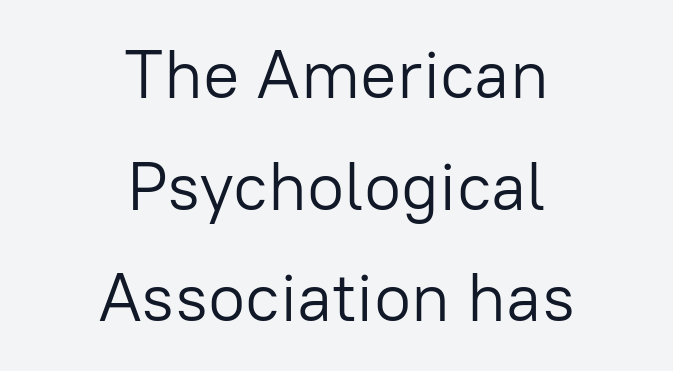
The image shows 68 px light sans-serif type, upright; set centered, normal line spacing (1.64x), normal letter spacing, not underlined; low stroke contrast and a medium x-height.
